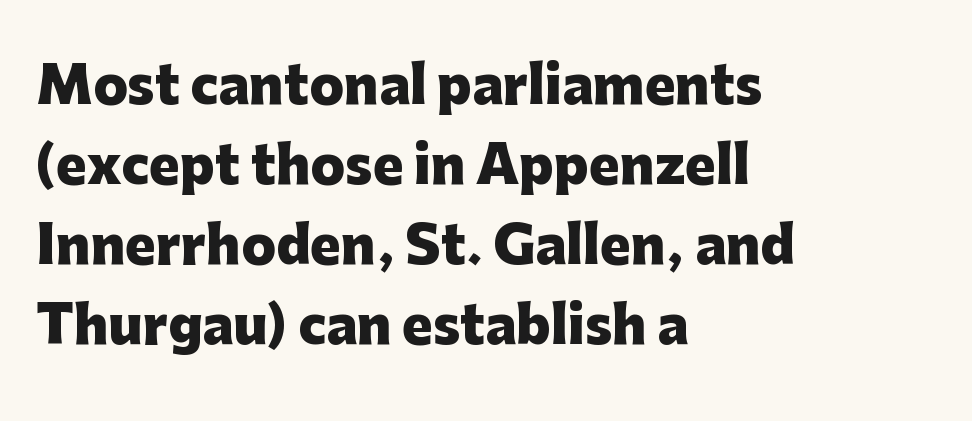
The area under the type is left untouched. In CSS terms this would be text-align: left. If you measured baseline to baseline, you'd find a middling distance. In terms of weight, the rendering is a true, heavy bold.
